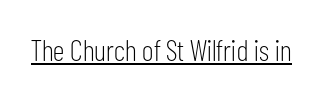
When letters stand straight like this, we call the style roman or upright. Students, observe the line beneath the letters — that is underlining. These lines are rendered in a variable-pitch font. The designer went with a sans here, leaving each stem footless. The cut favours lightness, reaching ordinary text weight at its darkest.
